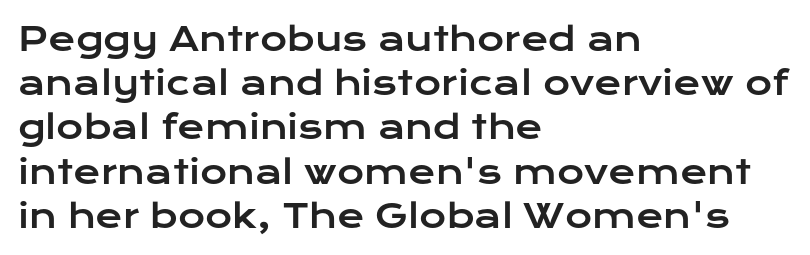
The image shows 33 px wide sans-serif type, upright; set left-aligned, normal line spacing (1.34x), normal letter spacing, not underlined; low stroke contrast and a medium x-height.
